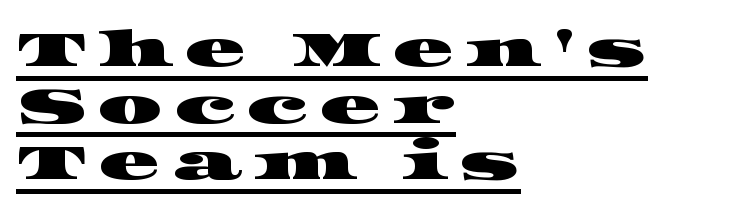
{"serif": "yes", "width": "wide", "stroke_contrast": "high", "x_height": "large", "monospaced": "no", "underline": "yes", "align": "left", "line_spacing": "tight", "line_spacing_ratio": 1.11, "letter_spacing": "wide", "letter_spacing_em": 0.21, "glyph_px": 51}
